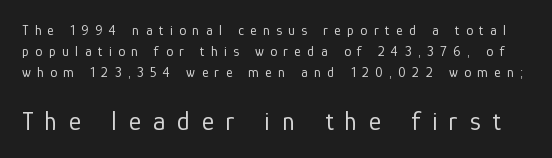
Q: Is the text bold? A: No.
Q: Is the text italic (slanted)? A: No, it is upright.
Q: Is the text underlined? A: No.
Q: Is the spacing between letters normal or unusually wide? A: Unusually wide.
Q: Is the spacing between lines tight, normal or loose? A: Normal.
Q: Which block of text is set in a larger size, the first (top) or the second (bottom)? A: The second (bottom) one.
